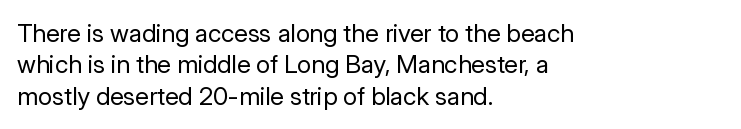
No letter is thick-stroked: the sample isn't bold. This is roman type, the default non-slanted kind. One glance says typical: line gaps are just what's usual. Plain, unruled lines of type. This sample is left-justified, so line endings fall wherever the words run out.
